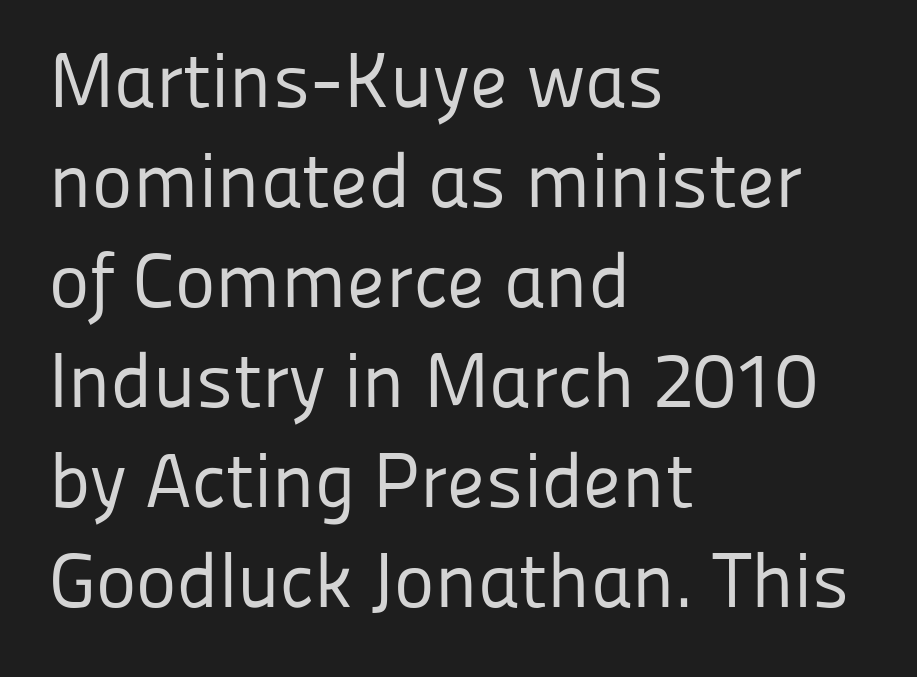
The space beneath each line is pristine and unruled. This sample uses plain, unmodified letter spacing. Each new line begins a customary step beneath the previous one. This reads as an unemphasized weight, regular at the heaviest.
